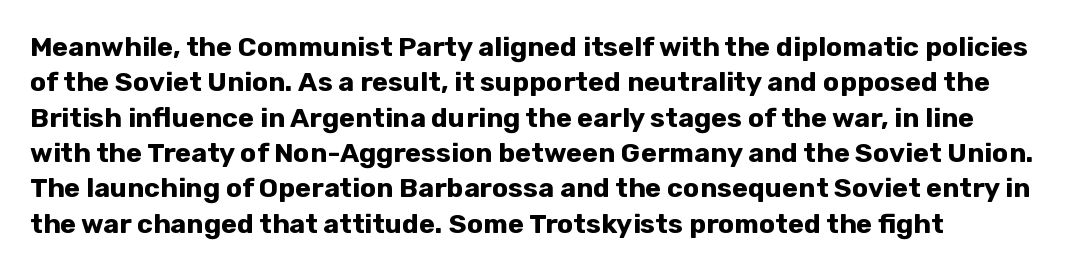
The image shows 27 px bold type, upright; set left-aligned, normal line spacing (1.31x), normal letter spacing, not underlined.
